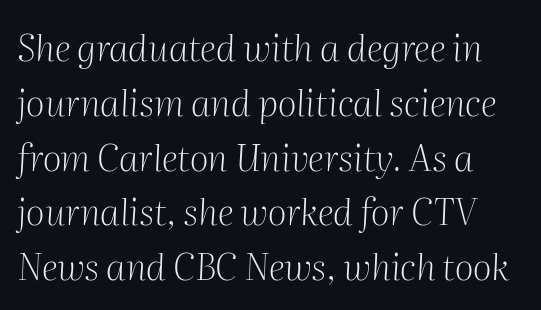
{"serif": "yes", "italic": "yes", "lean": "right", "slant_degrees": 2, "bold": "no", "weight": "light", "width": "normal", "stroke_contrast": "medium", "x_height": "medium", "monospaced": "no", "underline": "no", "line_spacing": "normal", "line_spacing_ratio": 1.48, "letter_spacing": "normal", "letter_spacing_em": 0.0, "glyph_px": 37}
